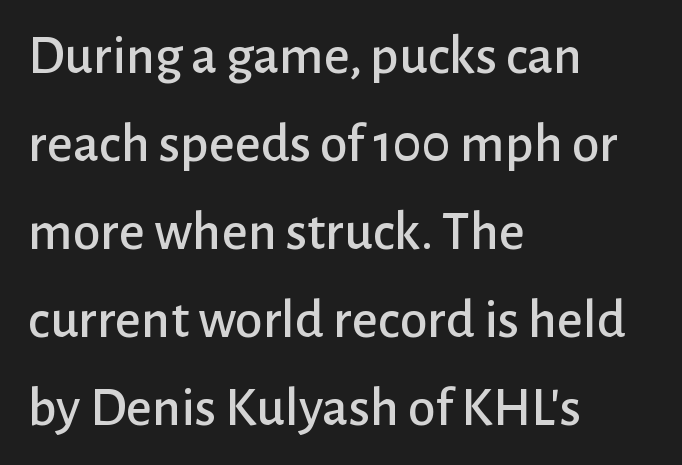
{"serif": "no", "italic": "no", "width": "normal", "stroke_contrast": "low", "x_height": "medium", "monospaced": "no", "underline": "no", "align": "left", "line_spacing": "normal", "line_spacing_ratio": 1.57, "letter_spacing": "normal", "letter_spacing_em": 0.0, "glyph_px": 56}
